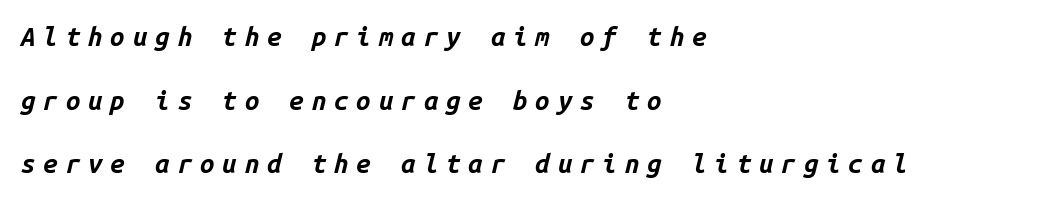
The image shows 26 px bold type, italic (leaning right); set left-aligned, loose line spacing (2.45x), unusually wide letter spacing (+0.3 em), not underlined.
